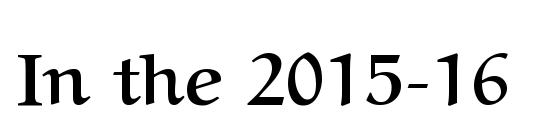
The image shows 72 px semibold serif type, upright; set normal letter spacing, not underlined; medium stroke contrast and a medium x-height.
